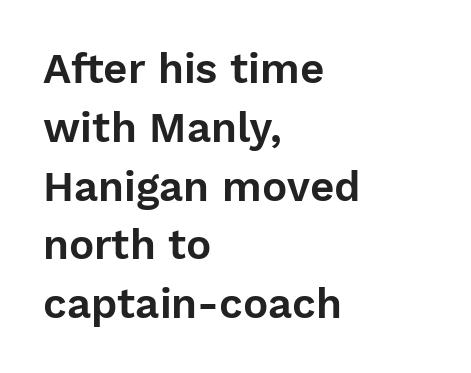
{"serif": "no", "italic": "no", "width": "normal", "stroke_contrast": "low", "x_height": "medium", "monospaced": "no", "underline": "no", "align": "left", "line_spacing": "normal", "line_spacing_ratio": 1.4, "letter_spacing": "normal", "letter_spacing_em": 0.0, "glyph_px": 42}
